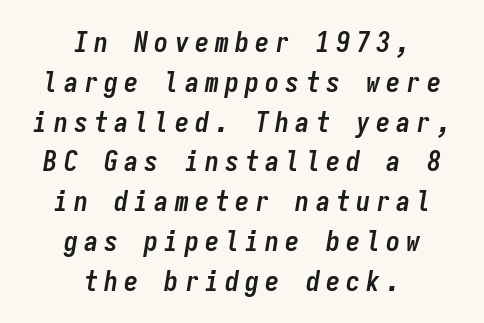
This sample is center-justified, so both line endings float freely. The specimen omits any rule beneath the text block's lines. The glyphs look as if they've been sheared to an angle. A typesetter would call this leading conventional body-copy spacing. Notice how thick the strokes are: this is what a full bold looks like.
